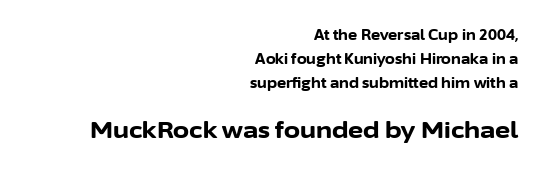
The image shows 23 px bold type, upright; set right-aligned, line spacing 1.71x, normal letter spacing, not underlined; the second (bottom) block is 1.64x larger.
